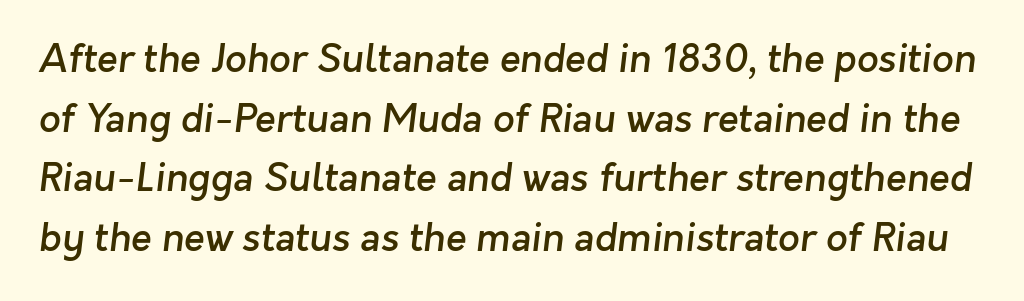
The image shows 38 px semibold sans-serif type; set normal line spacing (1.57x), normal letter spacing, not underlined; low stroke contrast and a medium x-height.
